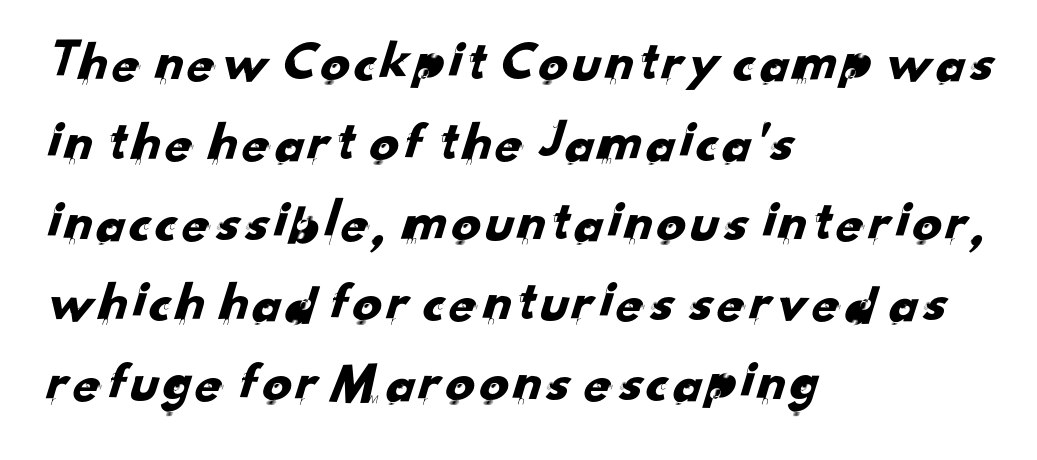
Regular leading. The face used here is rendered with its standard letterfit. Casual observation: everything's shoved over to the left. Descender tails drop into unmarked territory. Spacing verdict: proportional, widths tailored to each character. A sans-serif font was chosen for this passage.
